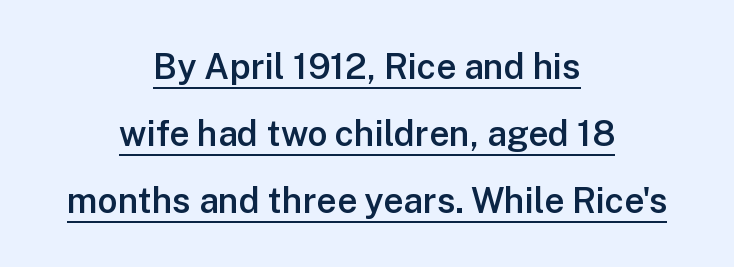
{"serif": "no", "italic": "no", "bold": "semi", "weight": "semibold", "width": "normal", "stroke_contrast": "low", "x_height": "medium", "monospaced": "no", "underline": "yes", "align": "center", "line_spacing": "loose", "line_spacing_ratio": 1.92, "letter_spacing": "normal", "letter_spacing_em": 0.0, "glyph_px": 35}
